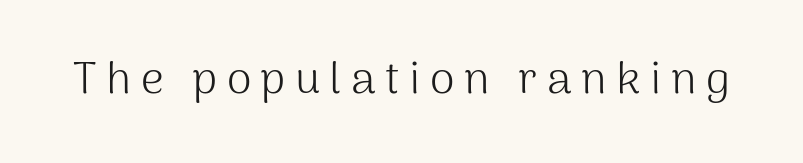
{"serif": "no", "italic": "no", "bold": "no", "weight": "light", "width": "normal", "stroke_contrast": "medium", "x_height": "medium", "monospaced": "no", "underline": "no", "letter_spacing": "wide", "letter_spacing_em": 0.21, "glyph_px": 45}
